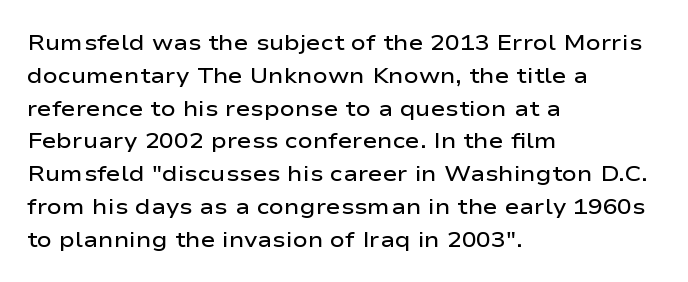
The image shows 22 px text type, upright; set left-aligned, normal line spacing (1.49x), normal letter spacing, not underlined.
